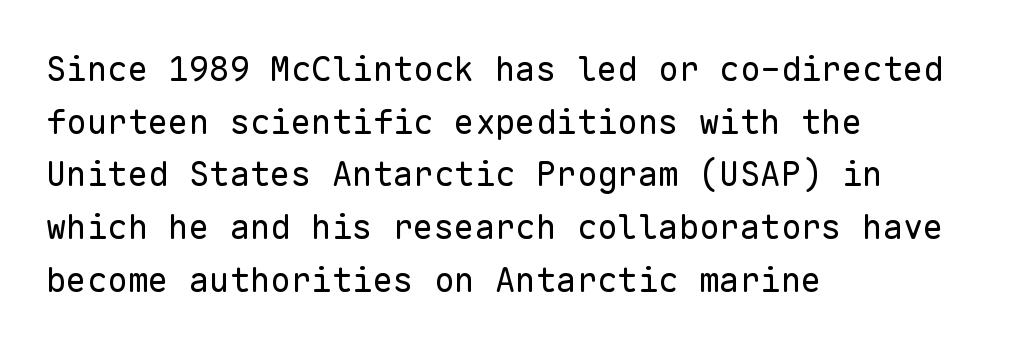
Monospaced: the letters line up in strict vertical columns. Observe the ordinary spacing: letters are neighbours, not strangers. The text block is weighted toward the left margin, trailing off unevenly rightward. The area under the type is left untouched. The face used here is a sans, in the tradition of grotesques and geometrics. Leading matches the norm, producing a regular column.
